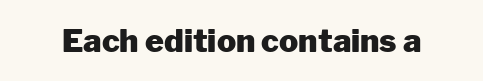
Q: Is the text bold? A: Yes.
Q: Is the text italic (slanted)? A: No, it is upright.
Q: Is the typeface a serif or a sans-serif typeface? A: Sans-serif.
Q: Is the text underlined? A: No.
Q: Is the spacing between letters normal or unusually wide? A: Normal.
Q: Width (condensed, normal, or wide)? A: Normal.
Q: Stroke contrast? A: Low.
Q: x-height? A: Medium.
Q: Monospaced? A: No.
